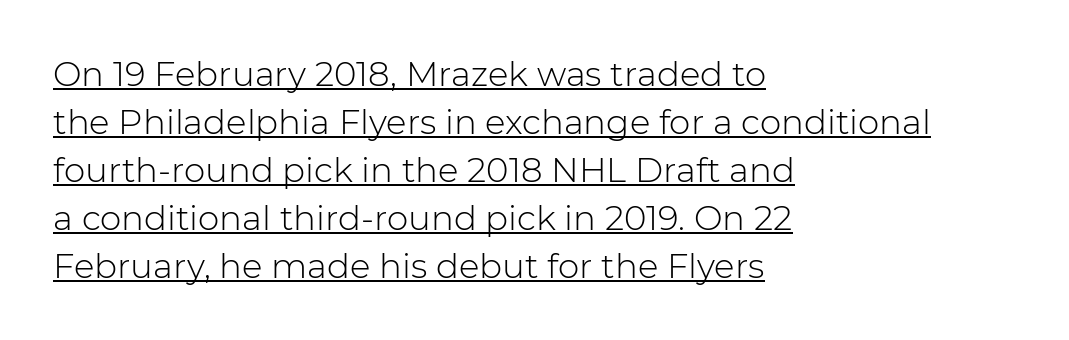
Q: Is the text bold? A: No.
Q: Is the text italic (slanted)? A: No, it is upright.
Q: Is the typeface a serif or a sans-serif typeface? A: Sans-serif.
Q: Is the text underlined? A: Yes.
Q: How is the paragraph aligned? A: Left-aligned.
Q: Is the spacing between letters normal or unusually wide? A: Normal.
Q: Is the spacing between lines tight, normal or loose? A: Normal.
Q: Width (condensed, normal, or wide)? A: Normal.
Q: Stroke contrast? A: Low.
Q: x-height? A: Medium.
Q: Monospaced? A: No.
